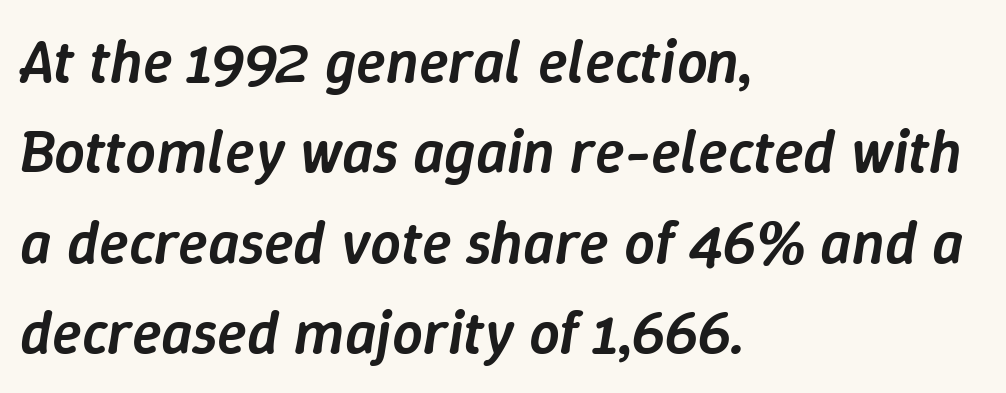
Spacing between characters is what you'd get straight out of the box. Is the type slanted? Yes — the strokes lean at a clear angle. Visually the block forms a straight wall on the left and a jagged coastline on the right. The glyphs have the mass of a demibold cut, below bold.
